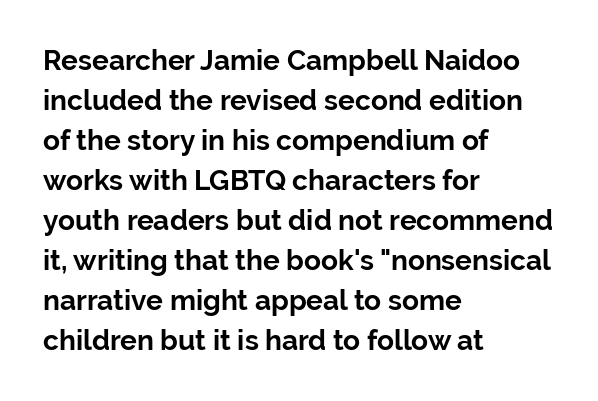
Q: Is the text bold? A: Yes.
Q: Is the text italic (slanted)? A: No, it is upright.
Q: Is the typeface a serif or a sans-serif typeface? A: Sans-serif.
Q: Is the text underlined? A: No.
Q: How is the paragraph aligned? A: Left-aligned.
Q: Is the spacing between letters normal or unusually wide? A: Normal.
Q: Is the spacing between lines tight, normal or loose? A: Normal.
Q: Width (condensed, normal, or wide)? A: Normal.
Q: Stroke contrast? A: Low.
Q: x-height? A: Medium.
Q: Monospaced? A: No.
